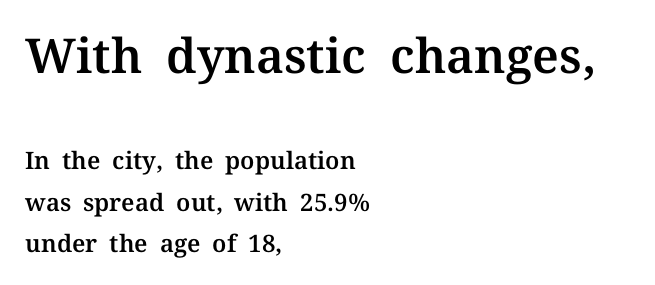
Q: Is the text italic (slanted)? A: No, it is upright.
Q: Is the typeface a serif or a sans-serif typeface? A: Serif.
Q: Is the text underlined? A: No.
Q: How is the paragraph aligned? A: Left-aligned.
Q: Is the spacing between letters normal or unusually wide? A: Normal.
Q: Which block of text is set in a larger size, the first (top) or the second (bottom)? A: The first (top) one.
Q: Width (condensed, normal, or wide)? A: Normal.
Q: Stroke contrast? A: Medium.
Q: x-height? A: Medium.
Q: Monospaced? A: No.
